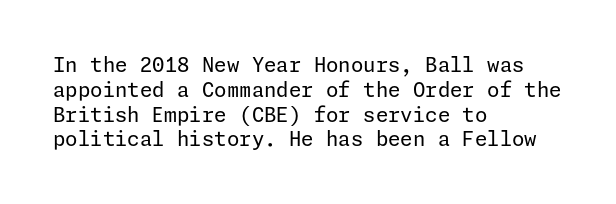
Each stroke keeps to a modest, everyday thickness or less. The type is set solid horizontally, with unmodified tracking. Italic: no, the glyphs are upright roman. In CSS terms this would be text-align: left.
